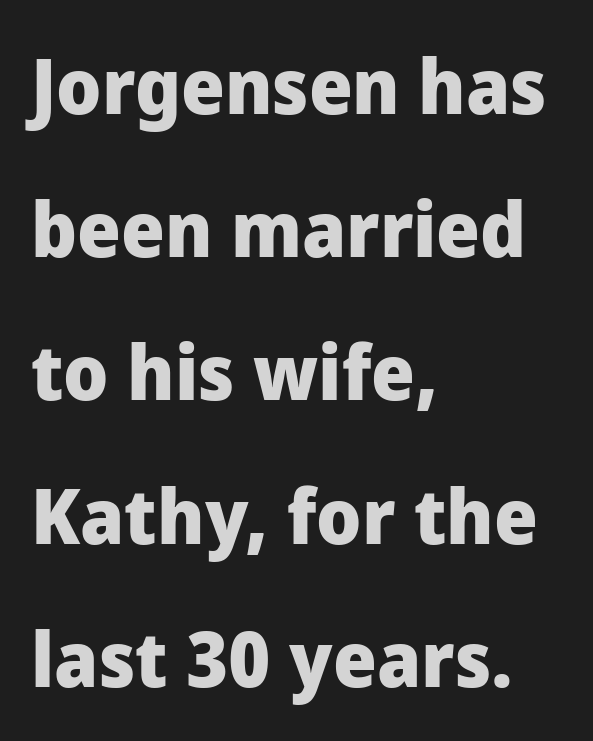
The space directly below the letters is spotless. Posture: vertical. Character widths vary here, with narrow letters taking less room than wide ones. Set as a true bold cut, around the 700 mark. Are there feet on the stems? There aren't — it's a sans.
